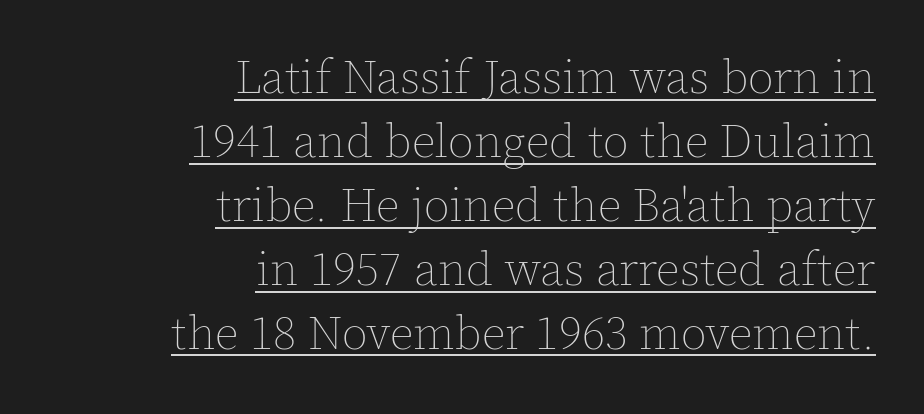
In terms of letterspacing, this is plain default setting. Caption: lettering with a line underneath. The cut favours lightness, reaching ordinary text weight at its darkest. Line spacing here is normal. Looks like regular typesetting: each glyph gets only the width it needs.
